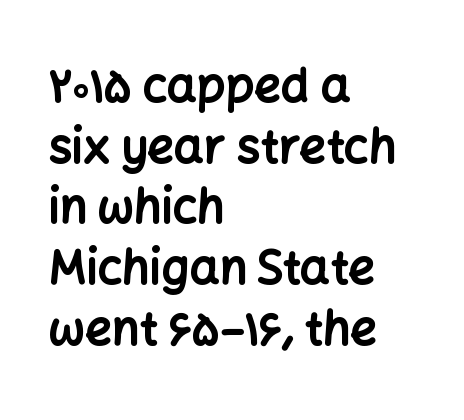
Q: Is the text bold? A: Yes.
Q: Is the text italic (slanted)? A: No, it is upright.
Q: Is the typeface a serif or a sans-serif typeface? A: Sans-serif.
Q: Is the text underlined? A: No.
Q: How is the paragraph aligned? A: Left-aligned.
Q: Is the spacing between letters normal or unusually wide? A: Normal.
Q: Is the spacing between lines tight, normal or loose? A: Normal.
Q: Width (condensed, normal, or wide)? A: Normal.
Q: Stroke contrast? A: Low.
Q: x-height? A: Medium.
Q: Monospaced? A: No.
